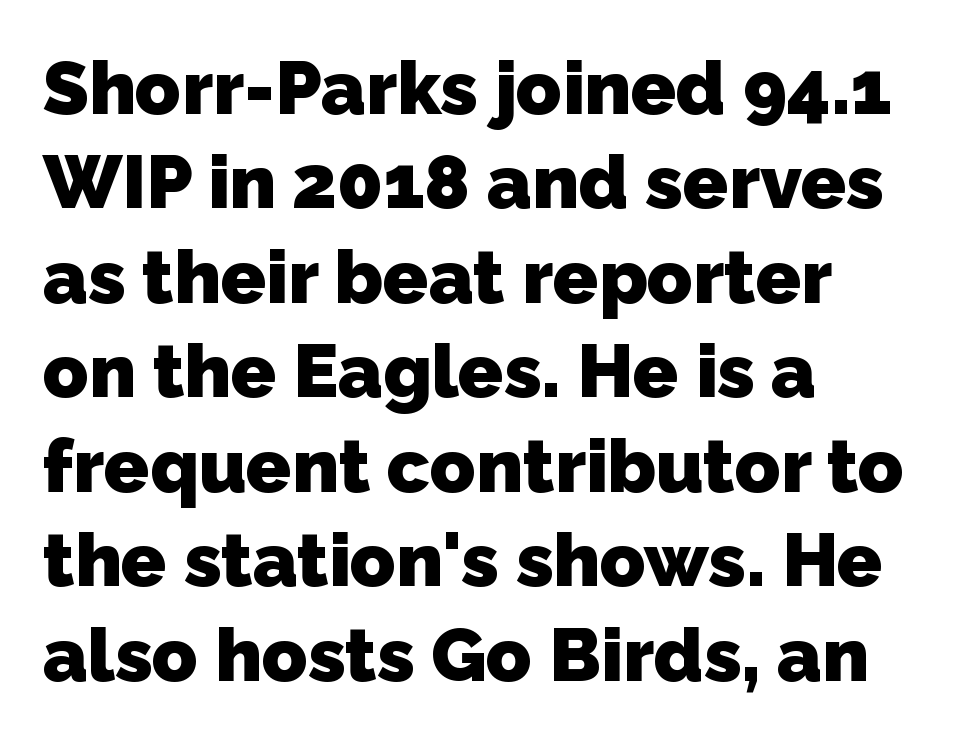
The image shows 75 px heavy sans-serif type; set left-aligned, normal line spacing (1.26x), normal letter spacing, not underlined; low stroke contrast and a medium x-height.
